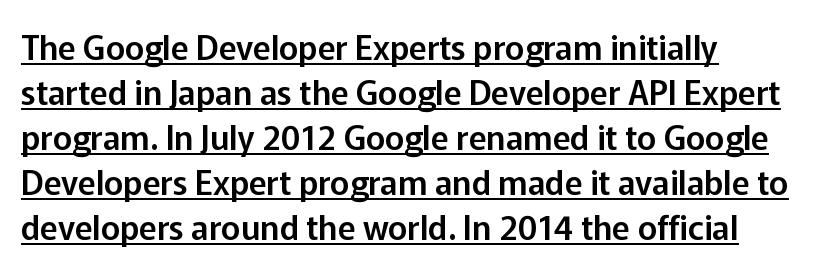
This is the regular roman posture of the typeface. Horizontally, the lines are justified to the leading edge only. What decoration does the sample have? An underline. Note the varied advance widths — an 'i' is clearly narrower than an 'm'. Type style note: lacks serifs.
